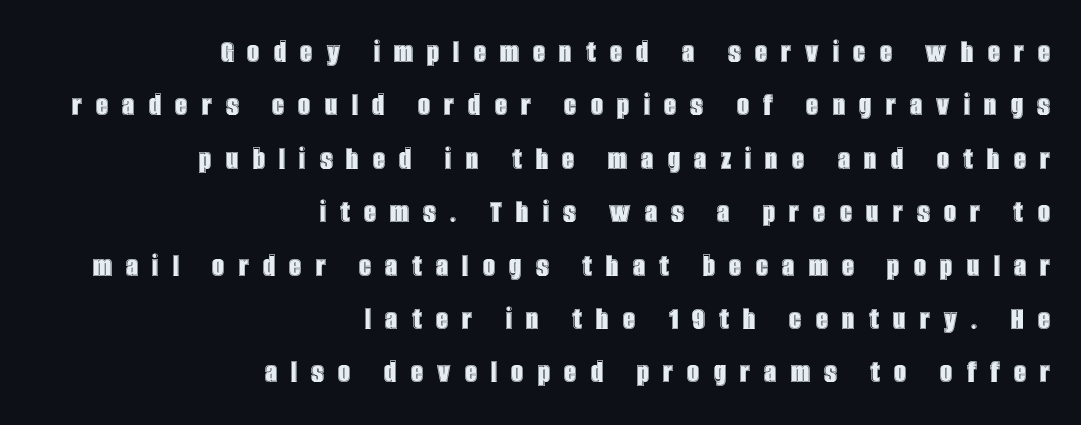
The image shows 34 px condensed type, upright; set right-aligned, normal line spacing (1.57x), unusually wide letter spacing (+0.42 em), not underlined; a large x-height.
